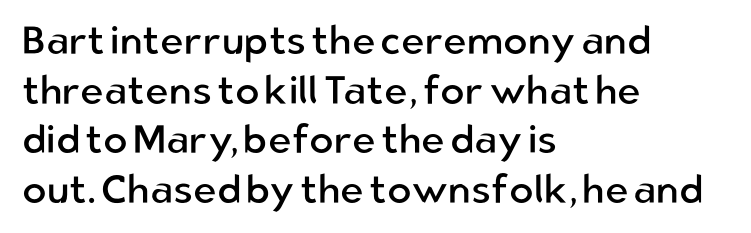
The image shows 40 px regular-weight sans-serif type, upright; set left-aligned, line spacing 1.24x, normal letter spacing, not underlined; low stroke contrast and a medium x-height.
